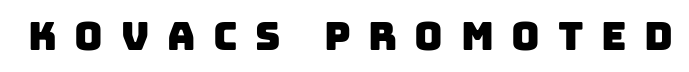
Q: Is the typeface a serif or a sans-serif typeface? A: Sans-serif.
Q: Is the text underlined? A: No.
Q: Is the spacing between letters normal or unusually wide? A: Unusually wide.
Q: Width (condensed, normal, or wide)? A: Normal.
Q: Stroke contrast? A: Low.
Q: x-height? A: Large.
Q: Monospaced? A: No.
